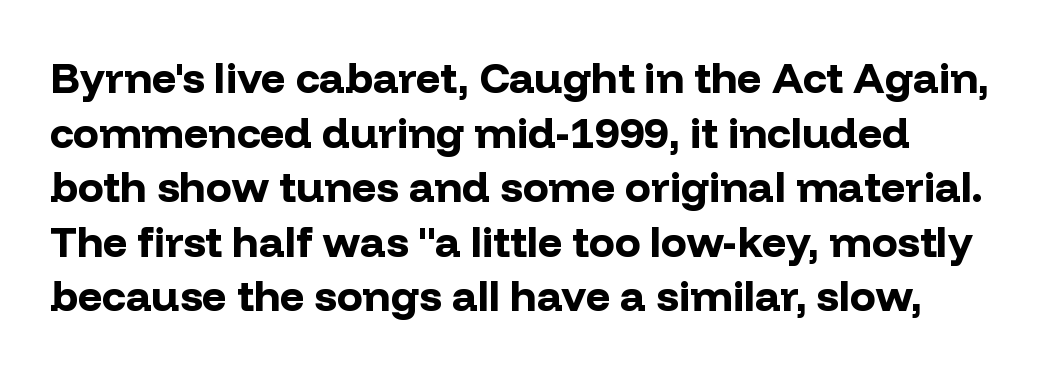
{"serif": "no", "italic": "no", "bold": "yes", "weight": "bold", "width": "normal", "stroke_contrast": "low", "x_height": "medium", "monospaced": "no", "underline": "no", "line_spacing": "normal", "line_spacing_ratio": 1.27, "letter_spacing": "normal", "letter_spacing_em": 0.0, "glyph_px": 43}
